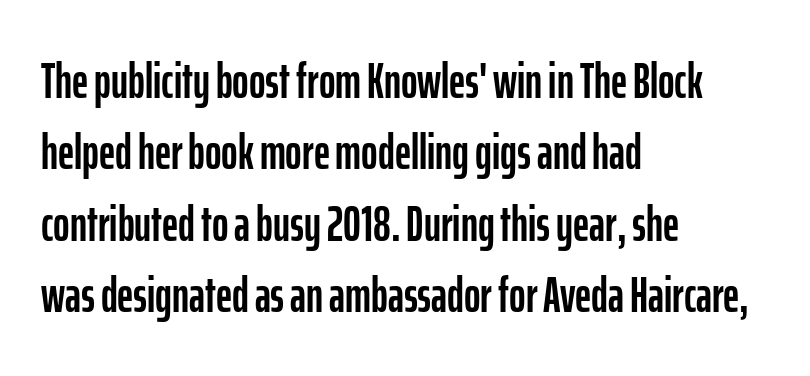
Q: Is the text italic (slanted)? A: No, it is upright.
Q: Is the typeface a serif or a sans-serif typeface? A: Sans-serif.
Q: Is the text underlined? A: No.
Q: How is the paragraph aligned? A: Left-aligned.
Q: Is the spacing between letters normal or unusually wide? A: Normal.
Q: Is the spacing between lines tight, normal or loose? A: Normal.
Q: Width (condensed, normal, or wide)? A: Condensed.
Q: Stroke contrast? A: Low.
Q: x-height? A: Medium.
Q: Monospaced? A: No.
